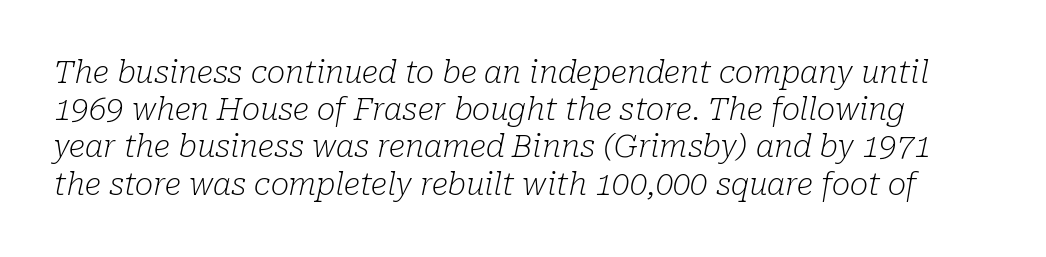
{"serif": "yes", "italic": "yes", "lean": "right", "slant_degrees": 10, "bold": "no", "weight": "light", "width": "normal", "stroke_contrast": "low", "x_height": "medium", "monospaced": "no", "underline": "no", "line_spacing_ratio": 1.2, "letter_spacing": "normal", "letter_spacing_em": 0.0, "glyph_px": 31}
